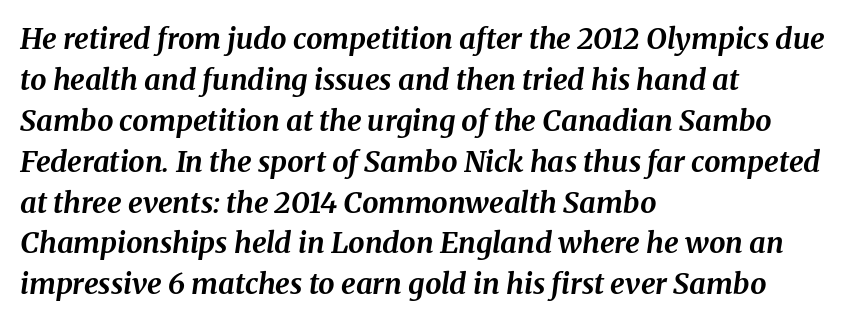
Q: Is the text bold? A: Yes.
Q: Is the text italic (slanted)? A: Yes, it leans right by about 8 degrees.
Q: Is the typeface a serif or a sans-serif typeface? A: Serif.
Q: Is the text underlined? A: No.
Q: How is the paragraph aligned? A: Left-aligned.
Q: Is the spacing between letters normal or unusually wide? A: Normal.
Q: Is the spacing between lines tight, normal or loose? A: Normal.
Q: Width (condensed, normal, or wide)? A: Normal.
Q: Stroke contrast? A: Medium.
Q: x-height? A: Medium.
Q: Monospaced? A: No.
